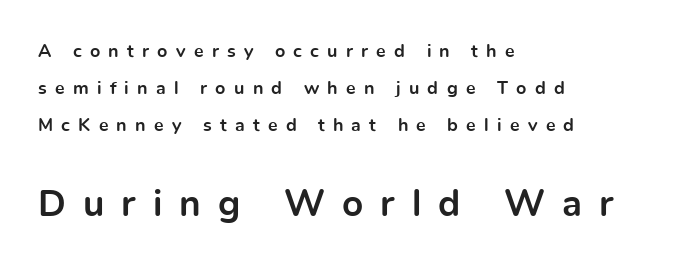
{"serif": "no", "italic": "no", "bold": "yes", "weight": "bold", "width": "normal", "x_height": "medium", "monospaced": "no", "underline": "no", "align": "left", "line_spacing": "loose", "line_spacing_ratio": 2.05, "letter_spacing": "wide", "letter_spacing_em": 0.46, "larger_block": "second", "size_ratio": 2.06, "glyph_px": 37}
